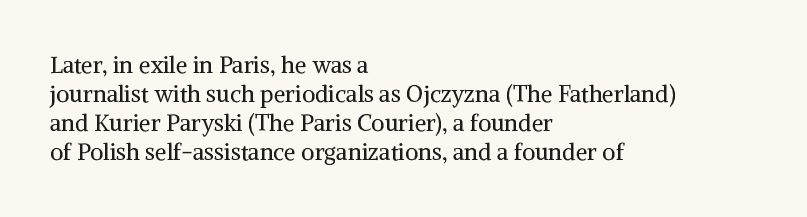
Q: Is the text bold? A: No.
Q: Is the text italic (slanted)? A: No, it is upright.
Q: Is the text underlined? A: No.
Q: How is the paragraph aligned? A: Left-aligned.
Q: Is the spacing between letters normal or unusually wide? A: Normal.
Q: Is the spacing between lines tight, normal or loose? A: Normal.
